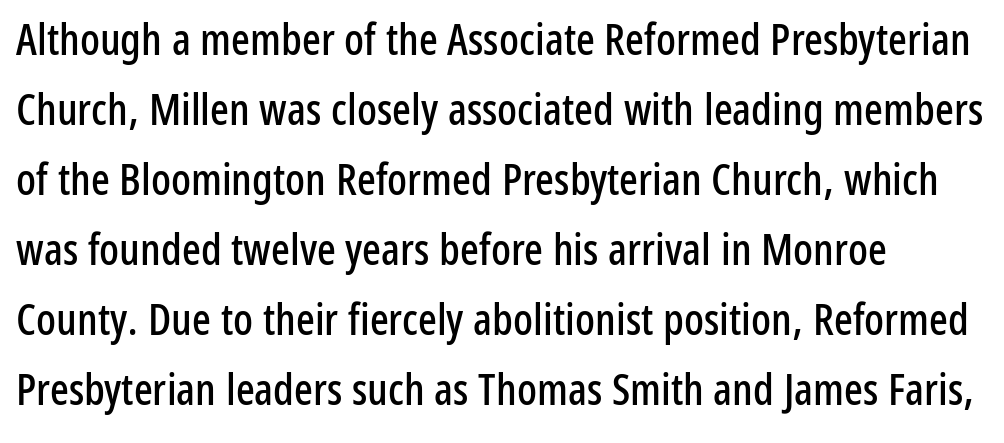
The image shows 44 px condensed sans-serif type, upright; set left-aligned, normal line spacing (1.59x), normal letter spacing, not underlined; low stroke contrast and a medium x-height.
